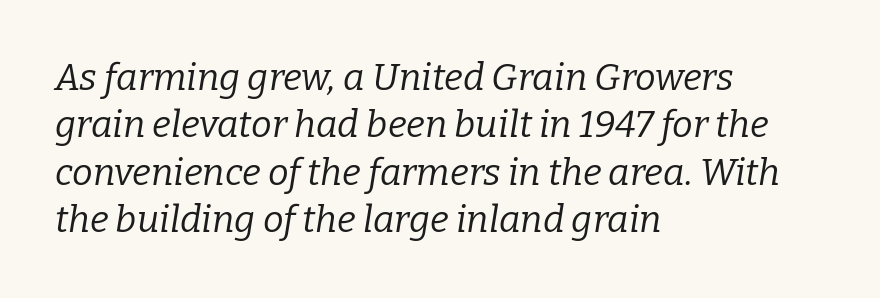
Each letter's strokes conclude with small projecting serifs. The weight would be labelled regular, book, light, or lighter still. The text block is weighted toward the left margin, trailing off unevenly rightward. Nobody drew a line under any word here. Tracking here is standard; glyphs follow each other at the usual distance.
